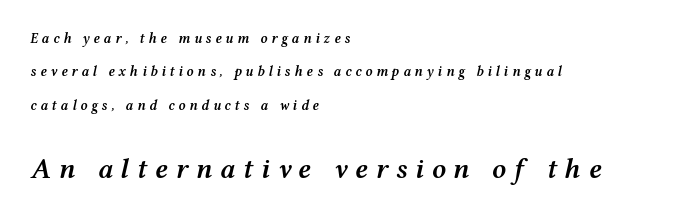
Q: Is the text bold? A: Semi-bold.
Q: Is the text italic (slanted)? A: Yes, it leans right by about 12 degrees.
Q: Is the text underlined? A: No.
Q: How is the paragraph aligned? A: Left-aligned.
Q: Is the spacing between letters normal or unusually wide? A: Unusually wide.
Q: Is the spacing between lines tight, normal or loose? A: Loose.
Q: Which block of text is set in a larger size, the first (top) or the second (bottom)? A: The second (bottom) one.
Q: Width (condensed, normal, or wide)? A: Wide.
Q: Stroke contrast? A: Medium.
Q: x-height? A: Medium.
Q: Monospaced? A: No.
